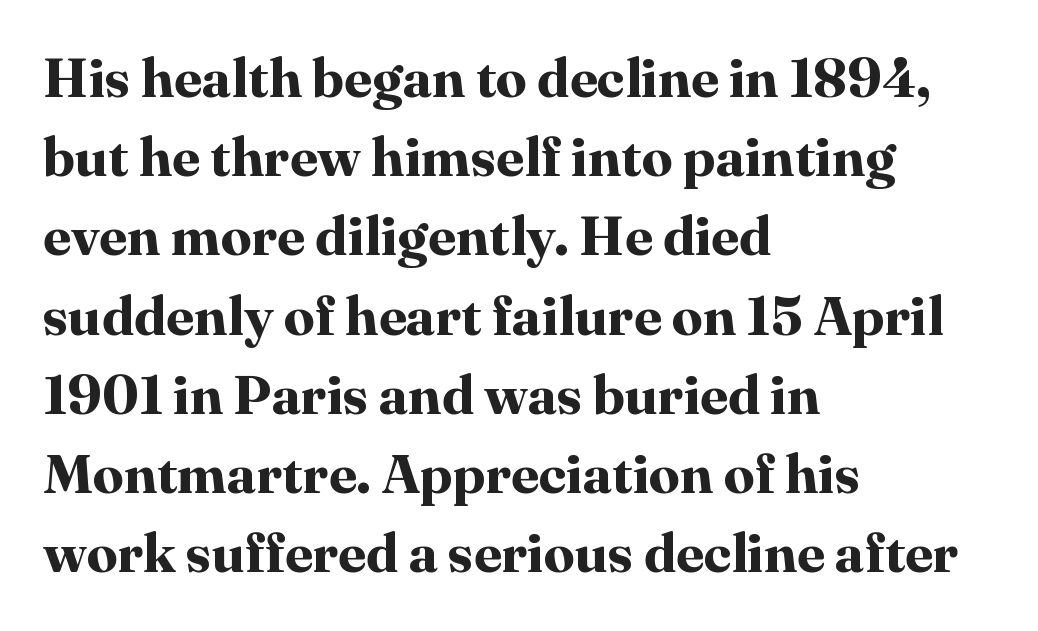
The passage shown is typeset with a serif family. Look at the tracking — it's just the regular setting, nothing added. These words are printed bold, with thick strokes throughout. This sample is left-justified, so line endings fall wherever the words run out.
